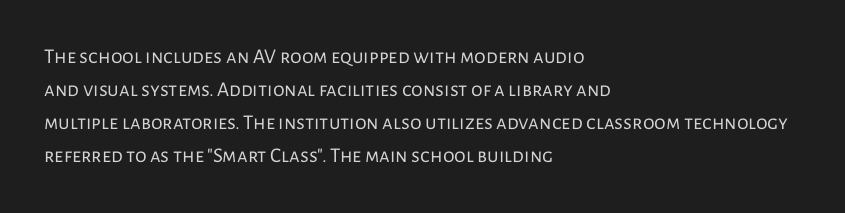
No italicization has been applied; the sample stays upright. This rendering features lettering with no underline. Summary of weight: not heavy and not bold. The typesetter chose a ragged-right arrangement here. The vertical gap from one line to the next is medium.
